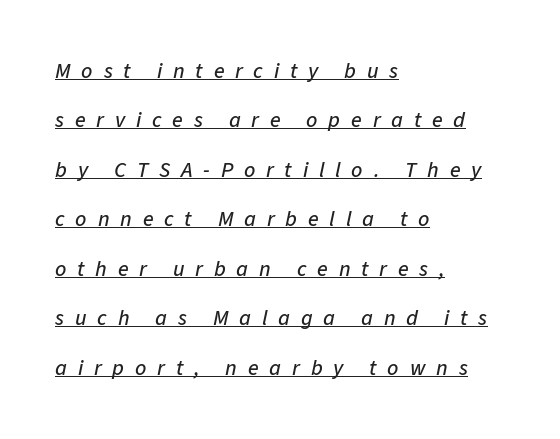
A typesetter would mark this as italic. The paragraph has a hard left edge and a soft right edge. Successive baselines arrive slowly, with a big drop between each. Compared with undecorated copy, this sample adds a rule below the words.
